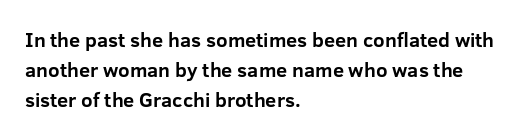
Alignment: flush left. Tall strokes in this sample are plumb rather than angled. Successive baselines arrive at the customary interval. The rendering uses a bold face; every stroke is thick and dark. The specimen omits any rule beneath the text block's lines. Short note: letters normally spaced.
